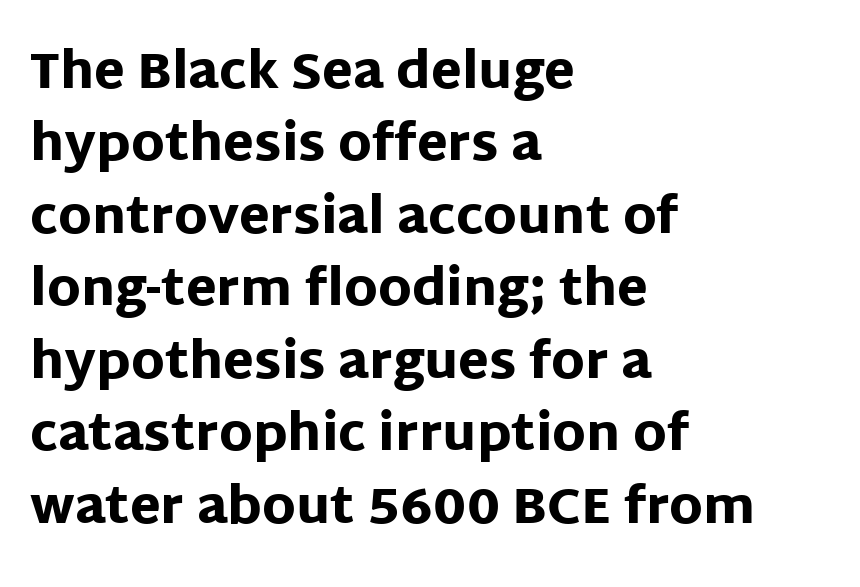
The image shows 50 px heavy sans-serif type, upright; set left-aligned, normal line spacing (1.45x), normal letter spacing, not underlined; low stroke contrast and a large x-height.
